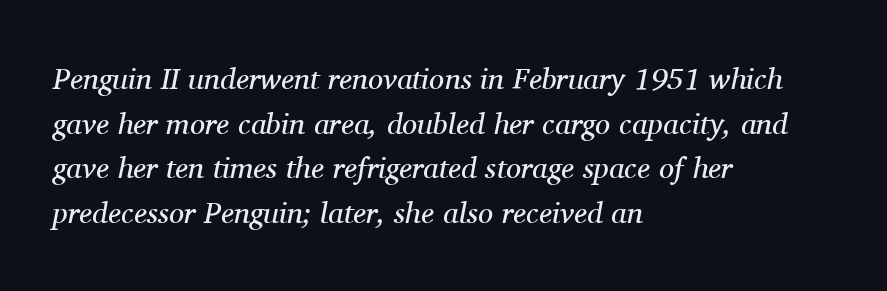
The space directly below the letters is spotless. An italicized treatment has been applied to the whole sample. These lines stack with their left ends in a neat column. Tracking value appears to be zero — textbook default spacing.
